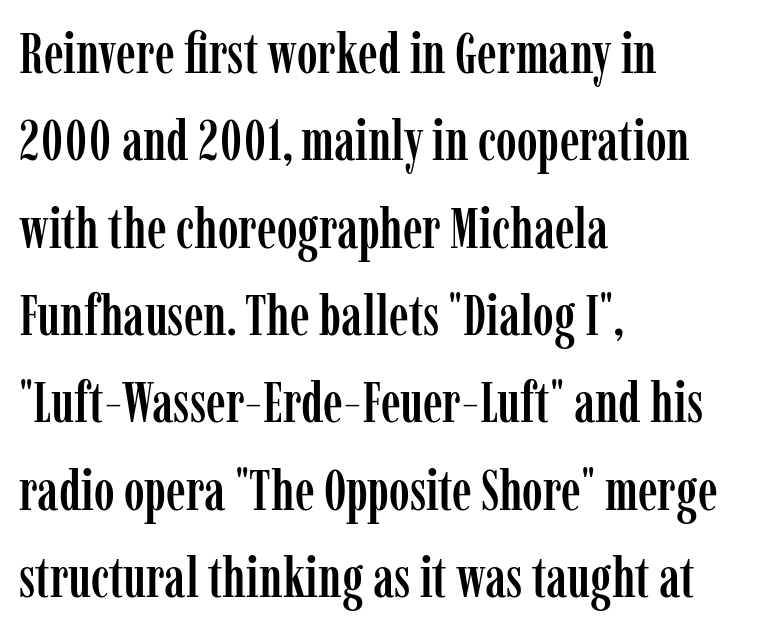
Q: Is the text italic (slanted)? A: No, it is upright.
Q: Is the typeface a serif or a sans-serif typeface? A: Serif.
Q: Is the text underlined? A: No.
Q: How is the paragraph aligned? A: Left-aligned.
Q: Is the spacing between letters normal or unusually wide? A: Normal.
Q: Is the spacing between lines tight, normal or loose? A: Normal.
Q: Width (condensed, normal, or wide)? A: Condensed.
Q: Stroke contrast? A: Low.
Q: x-height? A: Medium.
Q: Monospaced? A: No.
